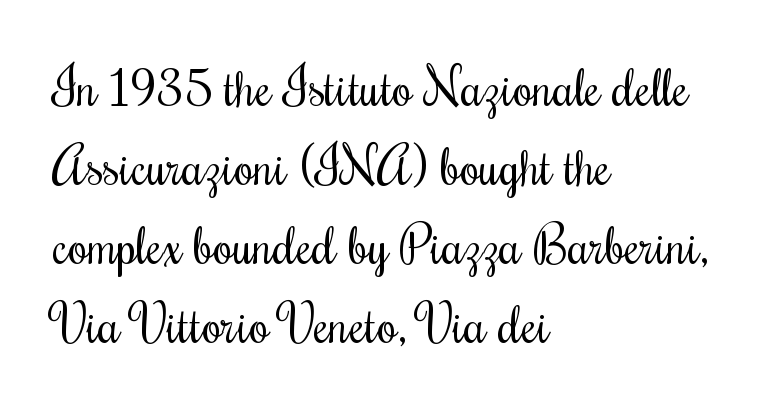
{"bold": "no", "weight": "regular", "width": "condensed", "stroke_contrast": "medium", "x_height": "small", "monospaced": "no", "underline": "no", "align": "left", "line_spacing": "normal", "line_spacing_ratio": 1.55, "letter_spacing": "normal", "letter_spacing_em": 0.0, "glyph_px": 51}
